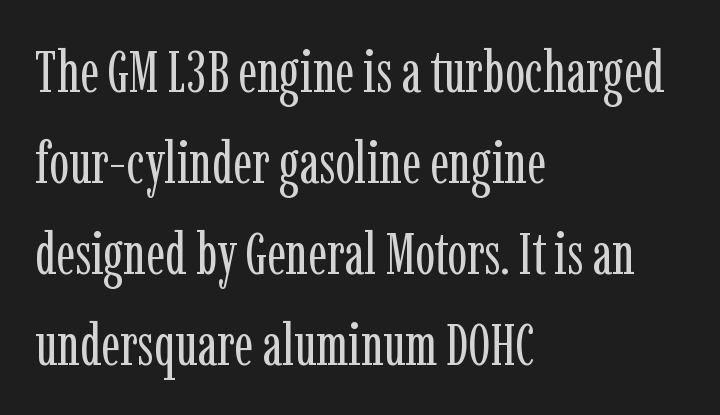
The image shows 59 px regular-weight, condensed serif type, upright; set left-aligned, normal line spacing (1.54x), normal letter spacing, not underlined; low stroke contrast and a medium x-height.
